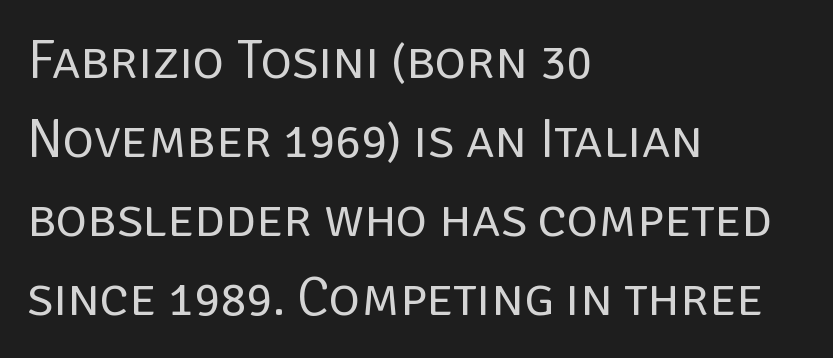
Any mark beneath the type? The region is blank. Note the varied advance widths — an 'i' is clearly narrower than an 'm'. The rows are spaced the way most documents space them. These lines were composed using upright roman letters. Nothing heavy about these letters — not bold at all.
